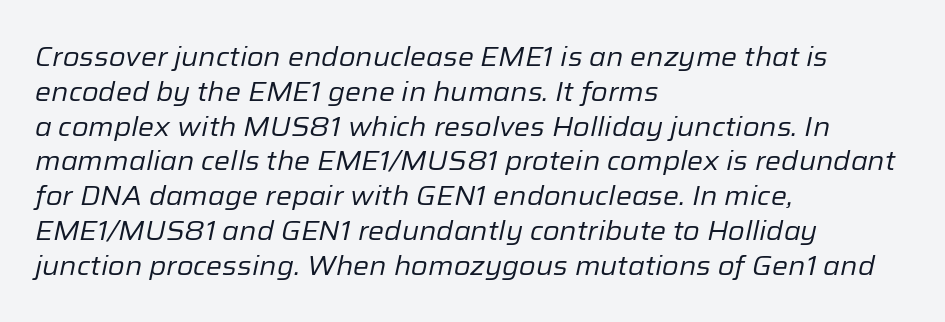
Characters are canted at an angle relative to the baseline's perpendicular. The lines in this sample share a left origin and differ only in where they stop. The letterforms sit shoulder to shoulder at normal distance. The weight would be labelled regular, book, light, or lighter still.
